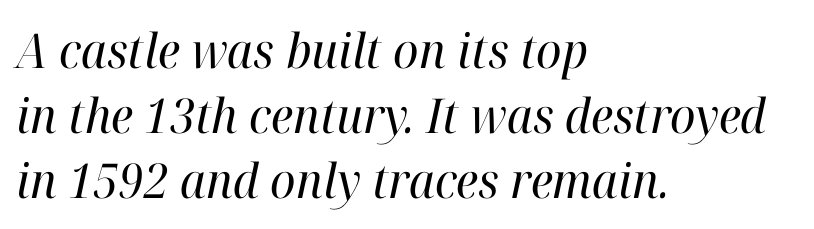
The image shows 48 px regular-weight serif type, italic (leaning right); set left-aligned, normal line spacing (1.35x), normal letter spacing, not underlined; high stroke contrast and a medium x-height.
